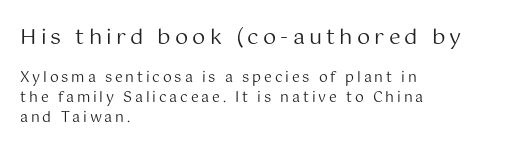
Q: Is the text bold? A: No.
Q: Is the text italic (slanted)? A: No, it is upright.
Q: Is the text underlined? A: No.
Q: How is the paragraph aligned? A: Left-aligned.
Q: Is the spacing between letters normal or unusually wide? A: Unusually wide.
Q: Is the spacing between lines tight, normal or loose? A: Normal.
Q: Which block of text is set in a larger size, the first (top) or the second (bottom)? A: The first (top) one.
